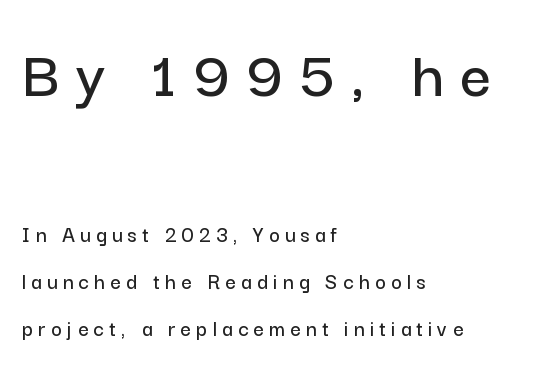
Q: Is the text italic (slanted)? A: No, it is upright.
Q: Is the typeface a serif or a sans-serif typeface? A: Sans-serif.
Q: Is the text underlined? A: No.
Q: How is the paragraph aligned? A: Left-aligned.
Q: Is the spacing between letters normal or unusually wide? A: Unusually wide.
Q: Is the spacing between lines tight, normal or loose? A: Loose.
Q: Which block of text is set in a larger size, the first (top) or the second (bottom)? A: The first (top) one.
Q: Width (condensed, normal, or wide)? A: Normal.
Q: Stroke contrast? A: Low.
Q: x-height? A: Medium.
Q: Monospaced? A: No.
